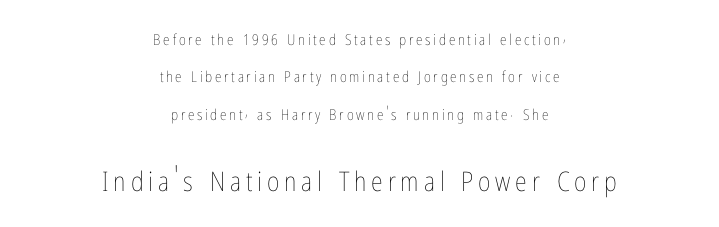
The specimen reads as upright at a glance. Reading down the block, each line starts at a different indent, mirrored at its end. Each stroke keeps to a modest, everyday thickness or less. This rendering features lettering with no underline. Size hierarchy here favors the trailing block over the leading one. Whoever set this chose breathing room over compactness in the vertical rhythm.
